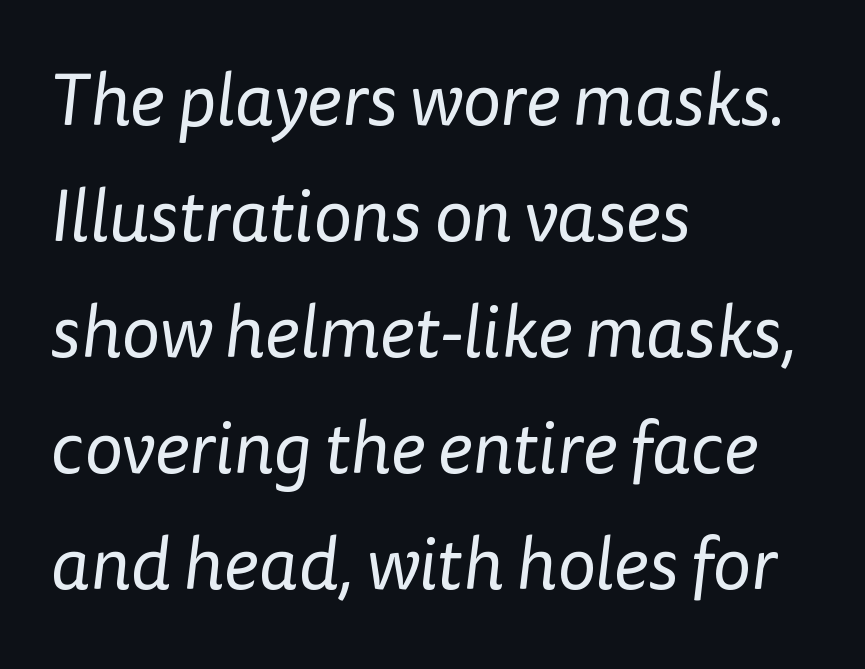
The image shows 73 px regular-weight sans-serif type; set left-aligned, normal line spacing (1.59x), normal letter spacing, not underlined; low stroke contrast and a medium x-height.
